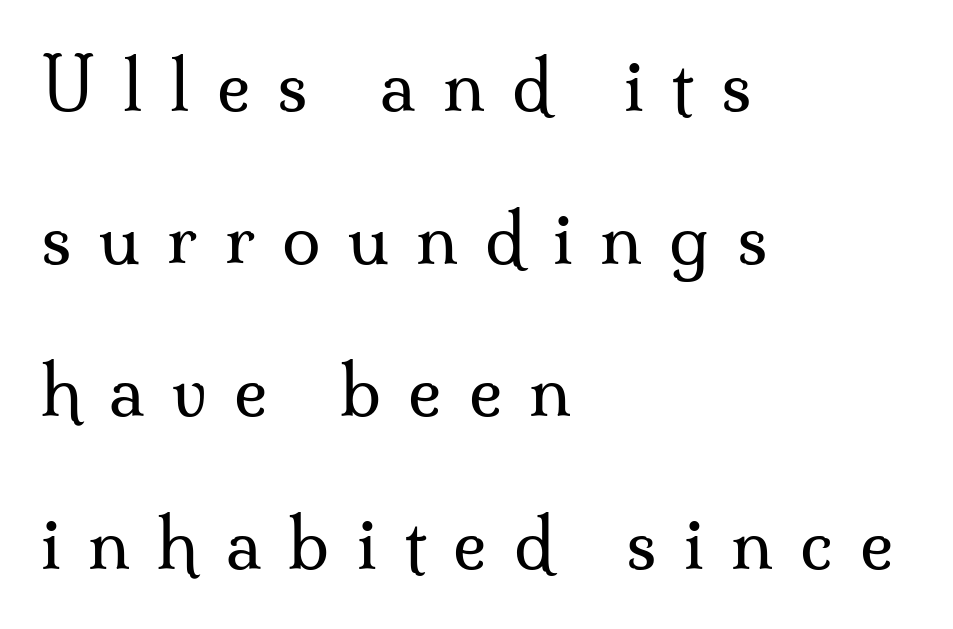
Any mark beneath the type? The region is blank. A serif font was chosen for this passage. Note the varied advance widths — an 'i' is clearly narrower than an 'm'. Reading down the column, the eye jumps a long way to each next line. Honestly, the letter spacing is so wide it's the main thing you notice.
